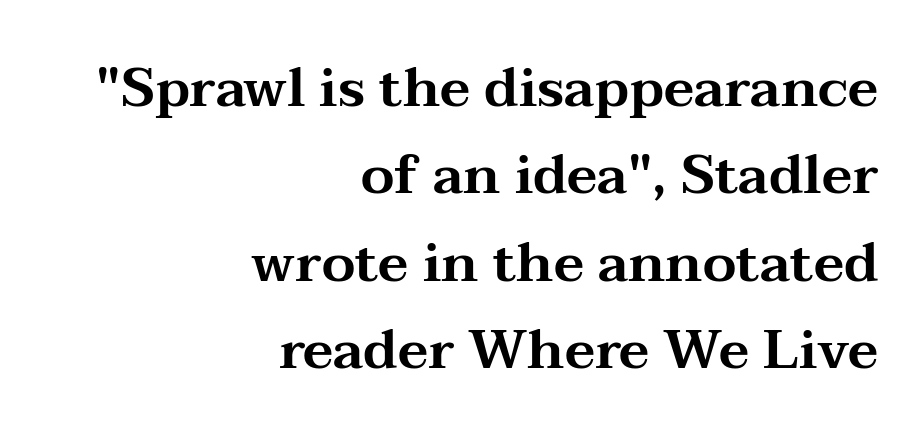
The image shows 54 px wide serif type, upright; set right-aligned, normal line spacing (1.62x), normal letter spacing, not underlined; medium stroke contrast and a medium x-height.
